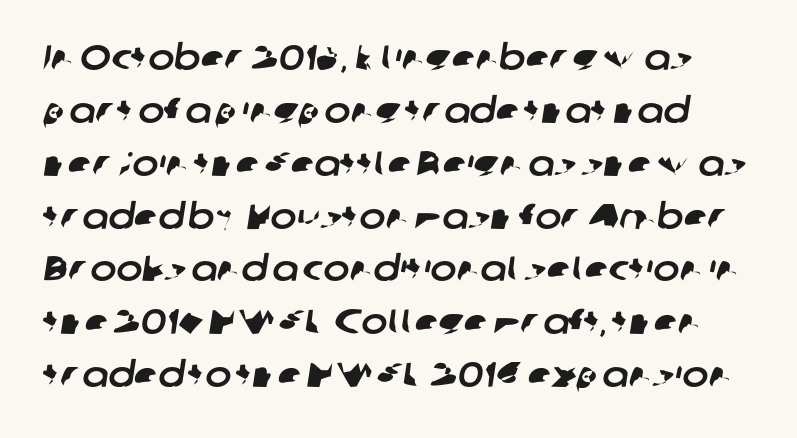
{"serif": "no", "width": "normal", "stroke_contrast": "low", "x_height": "medium", "monospaced": "no", "underline": "no", "line_spacing": "normal", "line_spacing_ratio": 1.51, "letter_spacing": "normal", "letter_spacing_em": 0.0, "glyph_px": 35}
